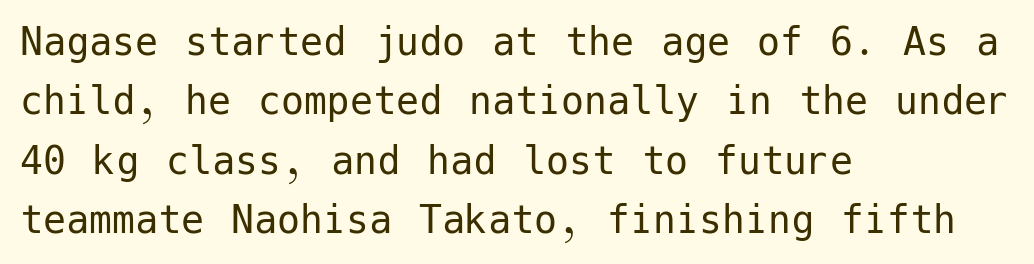
{"serif": "no", "italic": "no", "bold": "no", "weight": "regular", "width": "normal", "stroke_contrast": "low", "x_height": "medium", "underline": "no", "align": "left", "line_spacing": "normal", "line_spacing_ratio": 1.29, "letter_spacing": "normal", "letter_spacing_em": 0.0, "glyph_px": 46}
